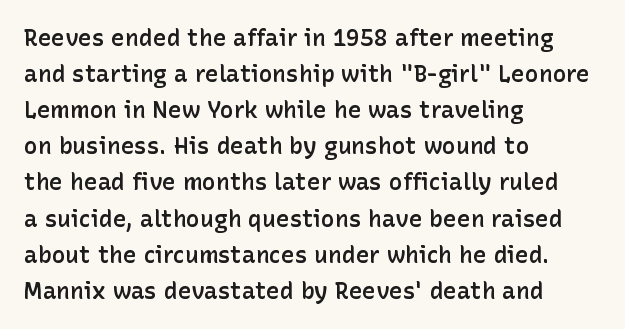
The image shows 23 px text type, upright; set left-aligned, normal line spacing (1.57x), normal letter spacing, not underlined.
